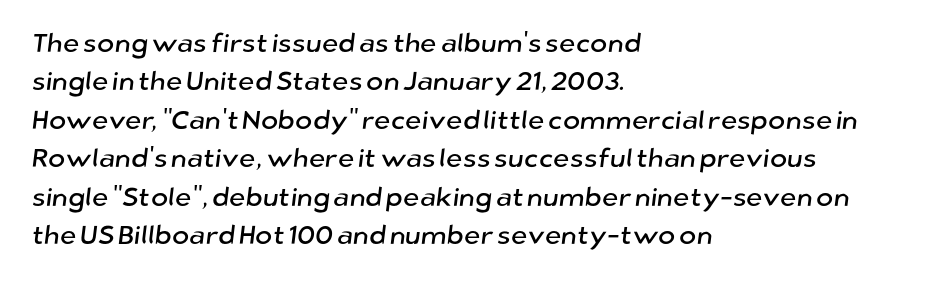
The image shows 26 px text type; set left-aligned, normal line spacing (1.48x), normal letter spacing, not underlined.
